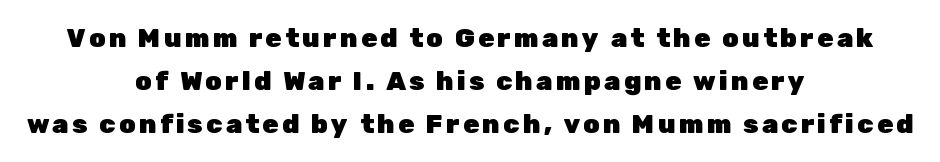
Is the type bold? Yes — the strokes are clearly thick and heavy. Words float on clear page, feet unadorned. Both edges are ragged and mirror each other, which tells us the setting is centered. In terms of posture, this sample is upright. Normally led — the rows are evenly, conventionally spaced.
